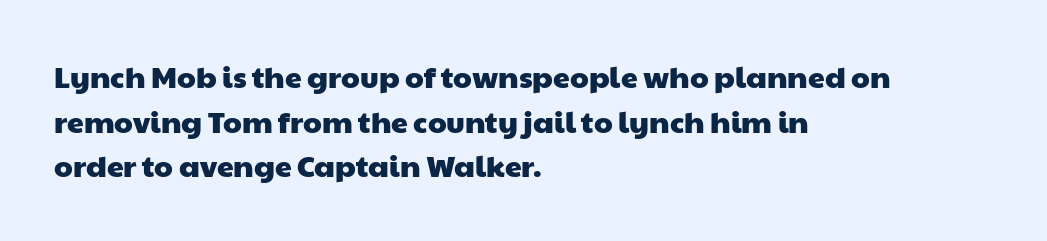
The image shows 30 px wide sans-serif type; set left-aligned, normal line spacing (1.49x), normal letter spacing, not underlined; low stroke contrast and a medium x-height.
